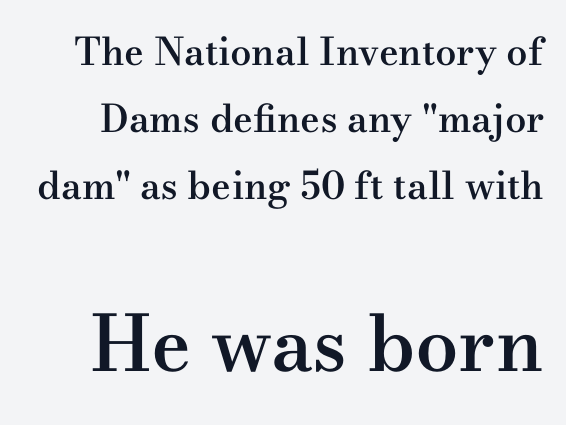
The image shows 77 px semibold, wide serif type, upright; set line spacing 1.76x, normal letter spacing, not underlined; the second (bottom) block is 2.03x larger; medium stroke contrast and a small x-height.
